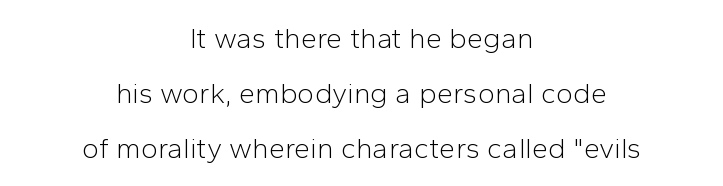
Compared with a typical body face, this is equally light or lighter still. Italic: no, the glyphs are upright roman. Characters follow at the spacing the type designer built in. Compared with a flush-left layout, this one balances lines on the center instead.
